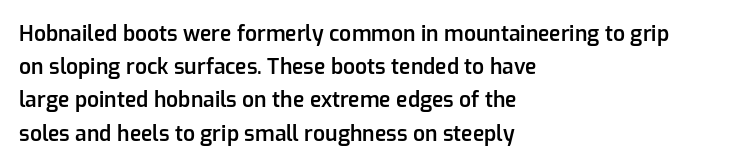
{"italic": "no", "bold": "semi", "underline": "no", "align": "left", "line_spacing": "normal", "line_spacing_ratio": 1.58, "letter_spacing": "normal", "letter_spacing_em": 0.0, "glyph_px": 21}
